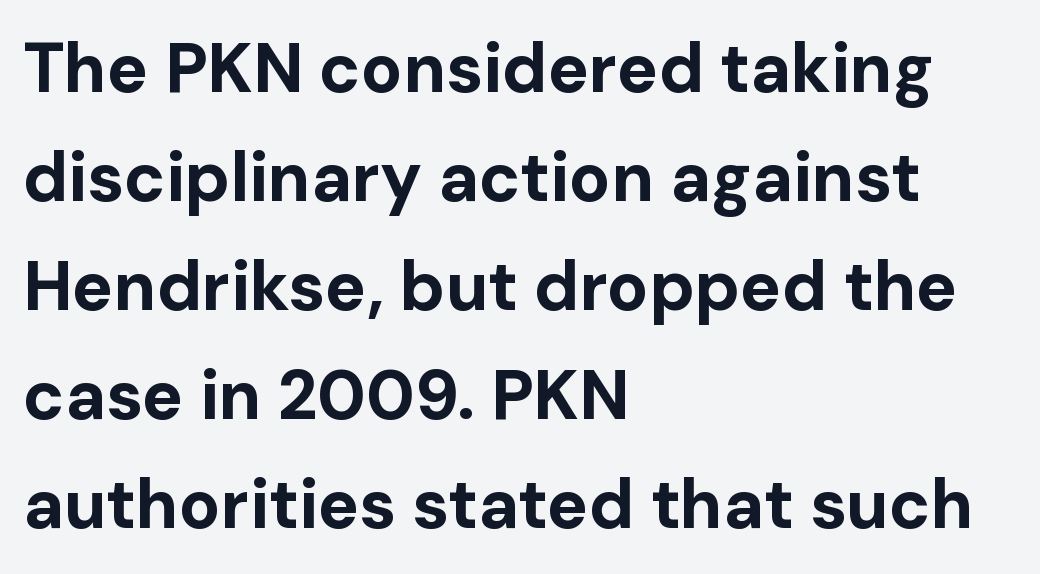
Q: Is the text bold? A: Yes.
Q: Is the text italic (slanted)? A: No, it is upright.
Q: Is the typeface a serif or a sans-serif typeface? A: Sans-serif.
Q: Is the text underlined? A: No.
Q: How is the paragraph aligned? A: Left-aligned.
Q: Is the spacing between letters normal or unusually wide? A: Normal.
Q: Is the spacing between lines tight, normal or loose? A: Normal.
Q: Width (condensed, normal, or wide)? A: Normal.
Q: Stroke contrast? A: Low.
Q: x-height? A: Medium.
Q: Monospaced? A: No.
